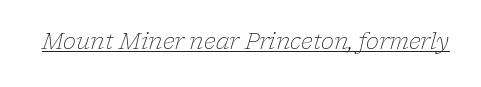
{"italic": "yes", "lean": "right", "slant_degrees": 17, "bold": "no", "underline": "yes", "letter_spacing": "normal", "letter_spacing_em": 0.0, "glyph_px": 22}
